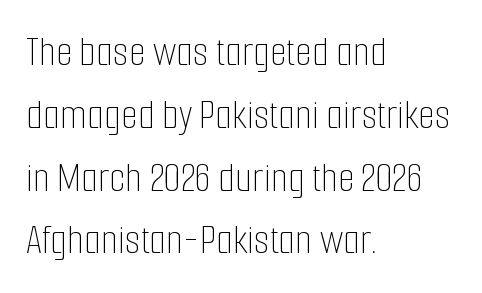
Q: Is the text bold? A: No.
Q: Is the text italic (slanted)? A: No, it is upright.
Q: Is the text underlined? A: No.
Q: How is the paragraph aligned? A: Left-aligned.
Q: Is the spacing between letters normal or unusually wide? A: Normal.
Q: Is the spacing between lines tight, normal or loose? A: Normal.
Q: Width (condensed, normal, or wide)? A: Condensed.
Q: Stroke contrast? A: Low.
Q: x-height? A: Medium.
Q: Monospaced? A: No.
